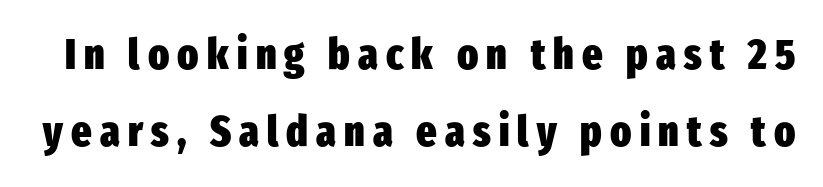
Heft: maximum for text — a bold. The specimen omits any rule beneath the text block's lines. Italic: no, the glyphs are upright roman. The face used here is a sans, in the tradition of grotesques and geometrics.
